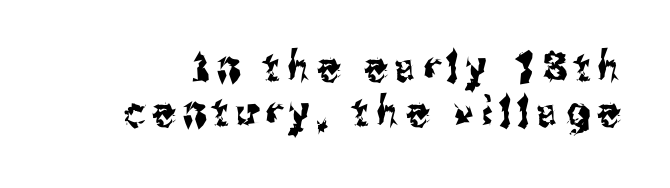
{"serif": "no", "italic": "no", "width": "condensed", "stroke_contrast": "medium", "x_height": "medium", "monospaced": "no", "underline": "no", "line_spacing": "tight", "line_spacing_ratio": 1.1, "glyph_px": 41}
